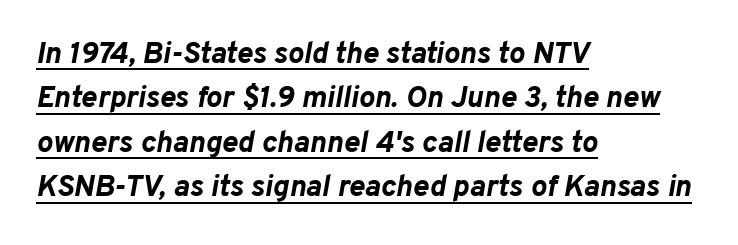
Compared with typical paragraphs, the rows here are spaced about the same. The line texture is even and compact thanks to regular tracking. These lines were composed using italics. This rendering uses left alignment, leaving the right contour irregular. The glyphs have the mass of a bold cut. The face used here appears with an underline applied.
